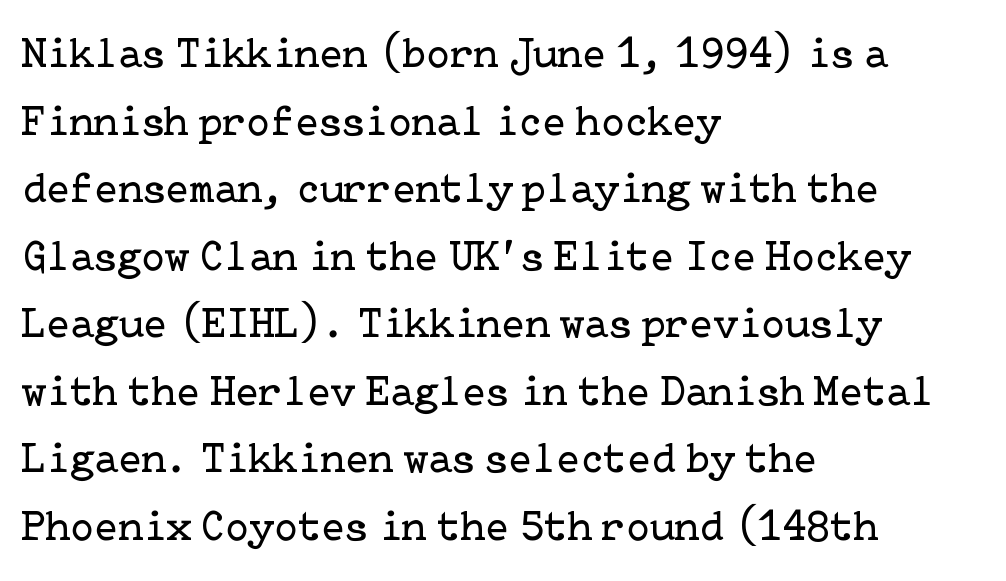
The image shows 43 px regular-weight serif type, upright; set left-aligned, normal line spacing (1.57x), normal letter spacing, not underlined; low stroke contrast and a medium x-height.
